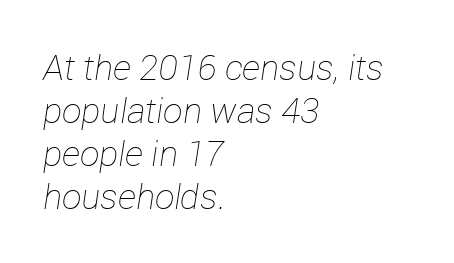
Q: Is the text bold? A: No.
Q: Is the text italic (slanted)? A: Yes, it leans right by about 12 degrees.
Q: Is the text underlined? A: No.
Q: How is the paragraph aligned? A: Left-aligned.
Q: Is the spacing between letters normal or unusually wide? A: Normal.
Q: Width (condensed, normal, or wide)? A: Normal.
Q: Stroke contrast? A: Low.
Q: x-height? A: Medium.
Q: Monospaced? A: No.
